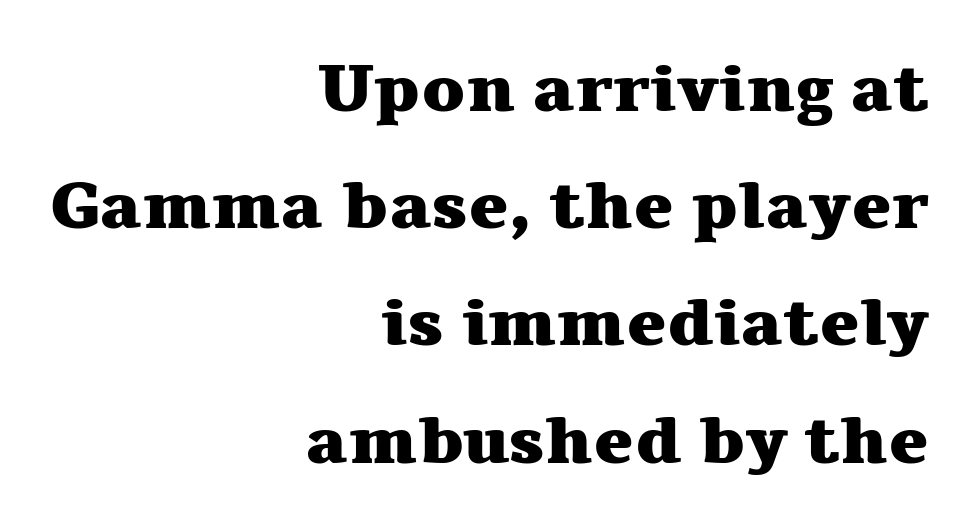
The image shows 67 px heavy, wide serif type, upright; set right-aligned, line spacing 1.75x, normal letter spacing, not underlined; medium stroke contrast and a medium x-height.
